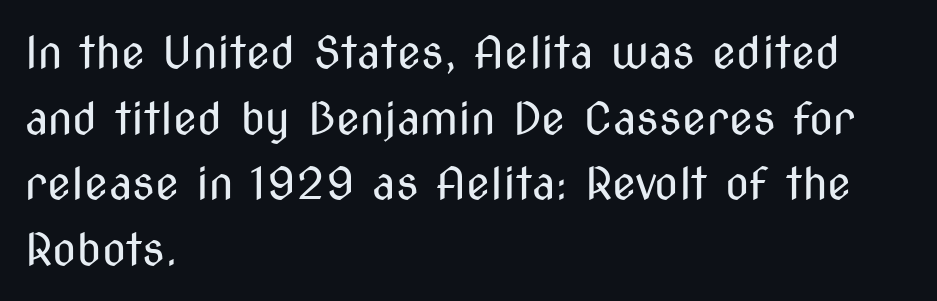
A sans-serif font was chosen for this passage. The weight tops out at a normal text grade. Vertically, the passage feels balanced, rows spaced as you'd expect. Spacing verdict: proportional, widths tailored to each character. Layout note: lines flush left.
